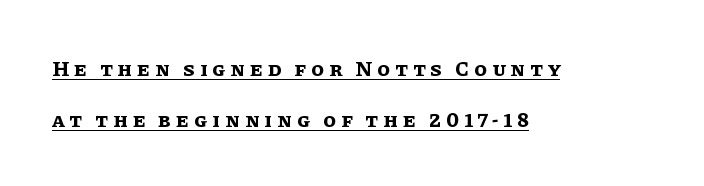
Here the glyphs are tracked loosely, breaking word shapes into spaced letters. These characters rest on top of a visible drawn line. Line starts are locked; line ends wander. The characters look thick and weighty, a clear bold. In terms of leading, this rendering errs on the spacious side.
